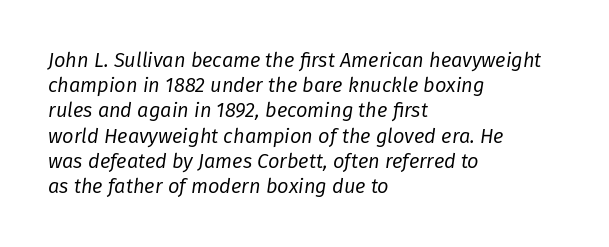
Characters follow at the spacing the type designer built in. There's an unmistakable incline to the writing here. Stems here are at most as thick as an everyday book face. Underline: absent. Each line starts at the same left margin while the right side varies.
